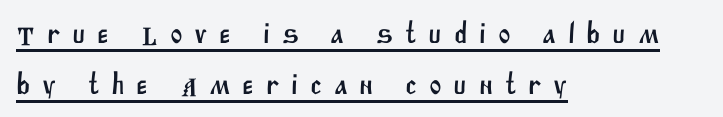
Q: Is the typeface a serif or a sans-serif typeface? A: Sans-serif.
Q: Is the text underlined? A: Yes.
Q: How is the paragraph aligned? A: Left-aligned.
Q: Is the spacing between letters normal or unusually wide? A: Unusually wide.
Q: Is the spacing between lines tight, normal or loose? A: Normal.
Q: Width (condensed, normal, or wide)? A: Normal.
Q: Stroke contrast? A: Medium.
Q: x-height? A: Large.
Q: Monospaced? A: No.
